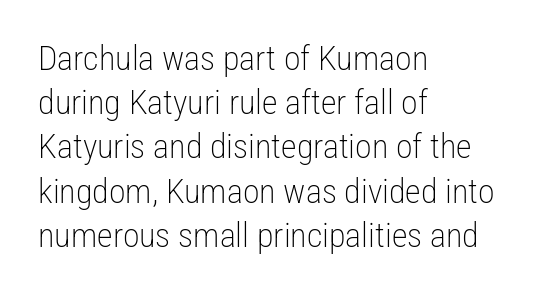
{"serif": "no", "italic": "no", "bold": "no", "weight": "light", "width": "condensed", "stroke_contrast": "low", "x_height": "medium", "monospaced": "no", "underline": "no", "align": "left", "line_spacing": "normal", "line_spacing_ratio": 1.3, "letter_spacing": "normal", "letter_spacing_em": 0.0, "glyph_px": 34}
